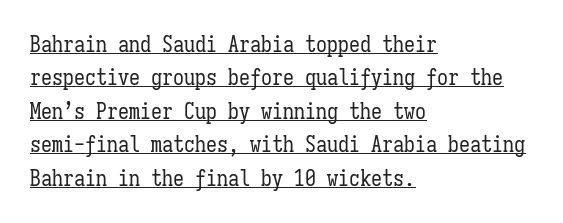
The image shows 22 px text type, upright; set left-aligned, normal line spacing (1.52x), normal letter spacing, underlined.
